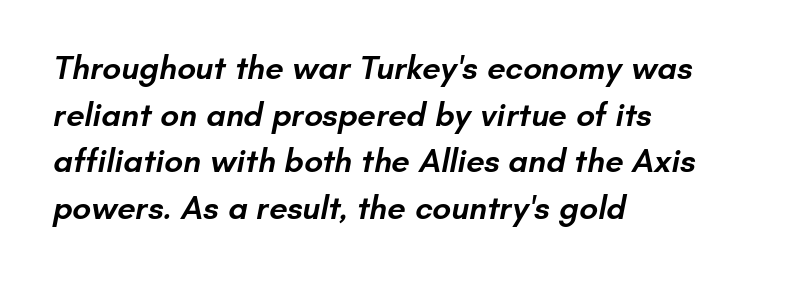
The glyphs in this specimen are sans serif. This sample has the flowing, uneven cadence of proportional lettering. Here the glyphs are tracked normally, forming tight word shapes. What weight is shown? A semibold, between regular and bold. The gap between lines stays unmarked. The setting favours the left margin, as ordinary paragraphs usually do.
